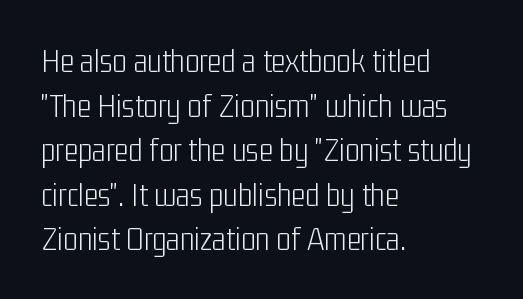
The letters sit at their default tracking, neither squeezed nor spread. The characters are drawn with everyday or finer stroke widths. Leading: standard. The rendering uses natural spacing where letterforms have individual widths. A bare baseline throughout the passage. Classification — sans serif.
